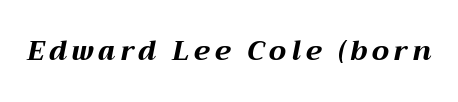
The image shows 27 px bold type, italic (leaning right); set not underlined.
